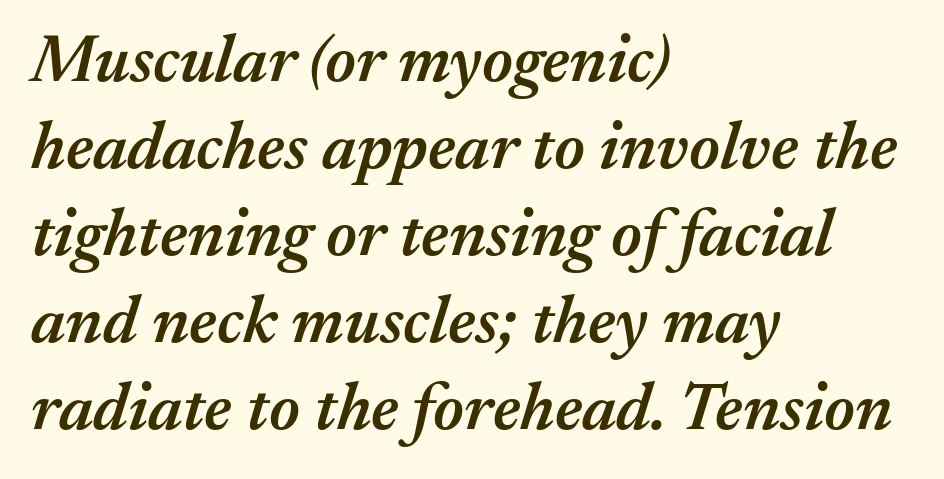
Look at the stroke-to-counter ratio: somewhat heavy, a semibold. You can tell it's italic because the verticals aren't actually vertical. There is no visible air inserted between adjacent glyphs. Is the block centered? No — it sits flush against the left margin. Underline: absent.
